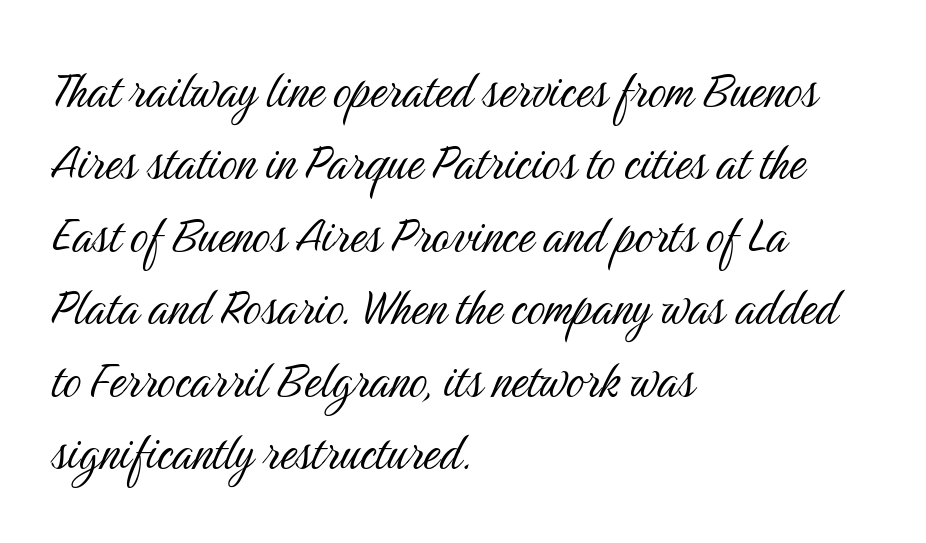
The letters advance in unequal steps, a hallmark of proportional type. Vertical spacing — default. The lines are quadded left. Characters follow at the spacing the type designer built in.
